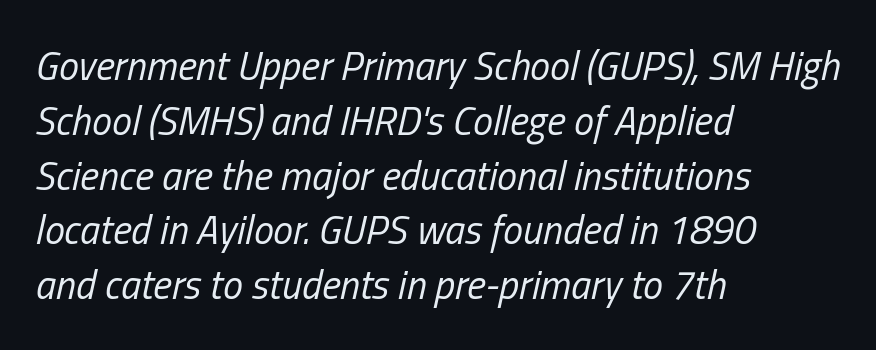
The foot of each line stays bare and open. The rendering uses a moderate line-height, typical for paragraphs. No extra tracking has been applied to these lines. Letters have the restrained weight of plain body copy at most. The passage shown is typed in a proportional face where columns would drift.
